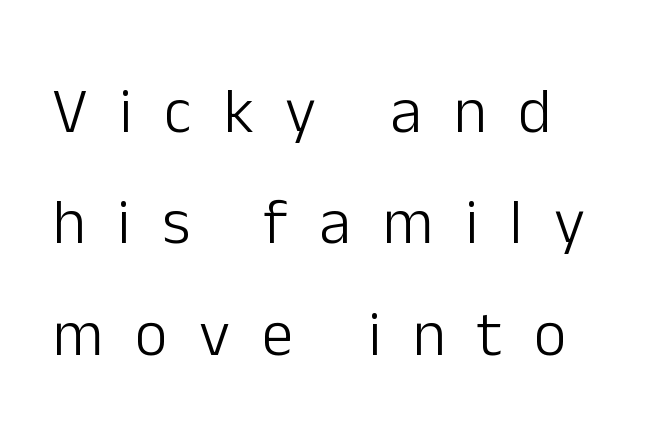
The image shows 64 px light sans-serif type, upright; set left-aligned, line spacing 1.74x, unusually wide letter spacing (+0.49 em), not underlined; low stroke contrast and a medium x-height.
